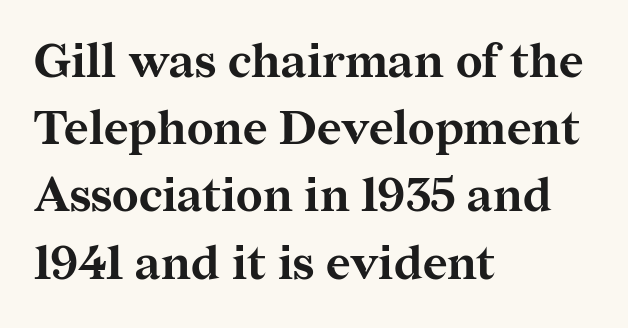
The passage shown is not underscored anywhere. The lines sit at an ordinary, default distance from one another. Weight check: bold — yes, fully. How are the letters spaced? Ordinarily, with no added tracking.
